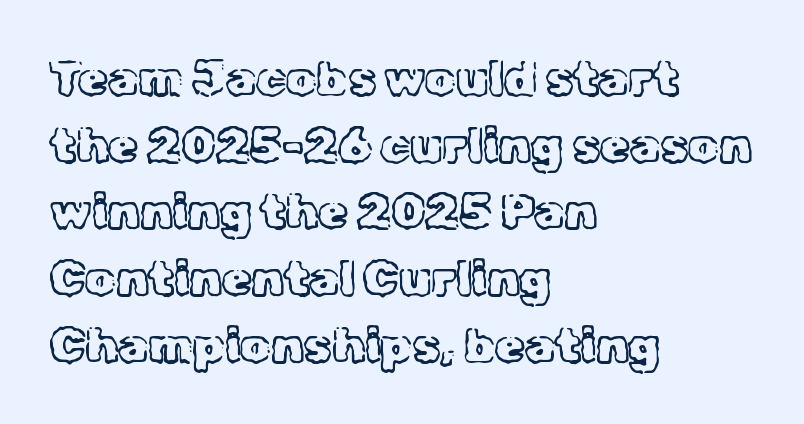
{"serif": "yes", "italic": "no", "bold": "no", "weight": "light", "width": "normal", "x_height": "medium", "monospaced": "no", "underline": "no", "align": "left", "line_spacing": "normal", "line_spacing_ratio": 1.39, "letter_spacing": "normal", "letter_spacing_em": 0.0, "glyph_px": 48}
